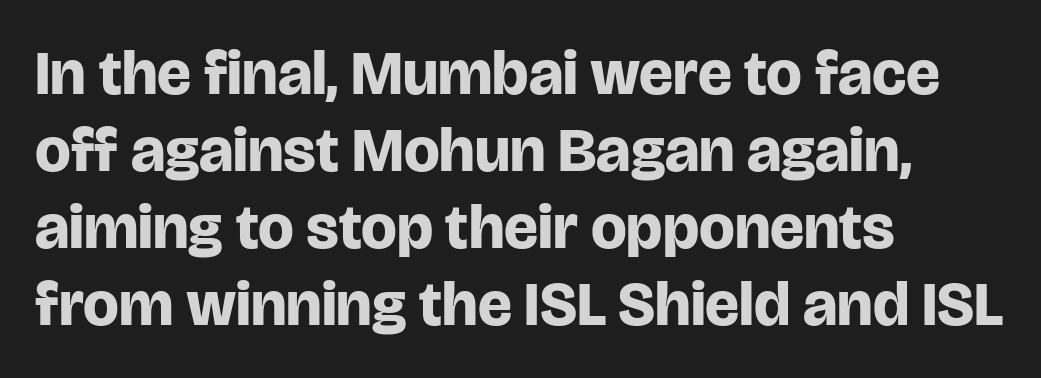
The image shows 63 px bold sans-serif type, upright; set left-aligned, line spacing 1.22x, normal letter spacing, not underlined; low stroke contrast and a large x-height.
